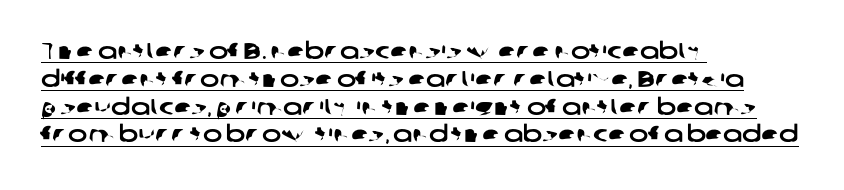
Default kerning and tracking; the words read as compact shapes. Glance below the letters and you will spot a drawn line. The ragged edge is on the right, which tells us the setting is flush left.
